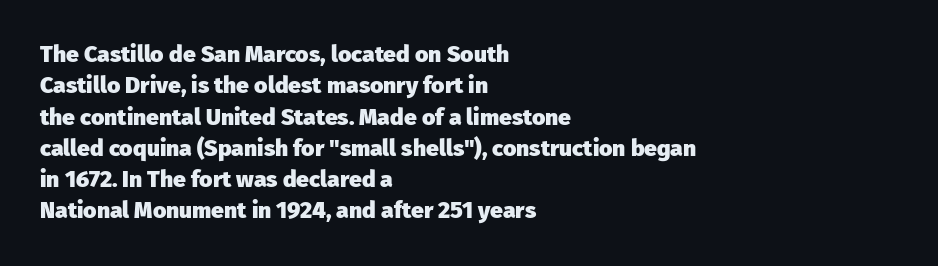
The image shows 23 px bold type, upright; set left-aligned, normal line spacing (1.36x), normal letter spacing, not underlined.
